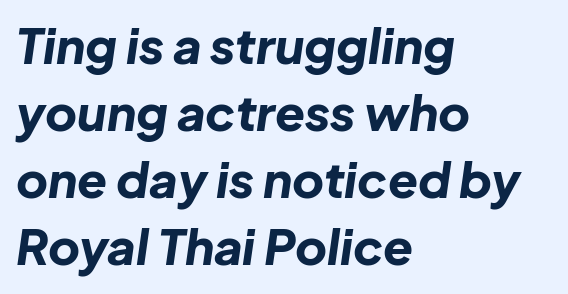
Q: Is the text bold? A: Yes.
Q: Is the text italic (slanted)? A: Yes, it leans right by about 8 degrees.
Q: Is the text underlined? A: No.
Q: How is the paragraph aligned? A: Left-aligned.
Q: Is the spacing between letters normal or unusually wide? A: Normal.
Q: Is the spacing between lines tight, normal or loose? A: Normal.
Q: Width (condensed, normal, or wide)? A: Normal.
Q: Stroke contrast? A: Low.
Q: x-height? A: Medium.
Q: Monospaced? A: No.
